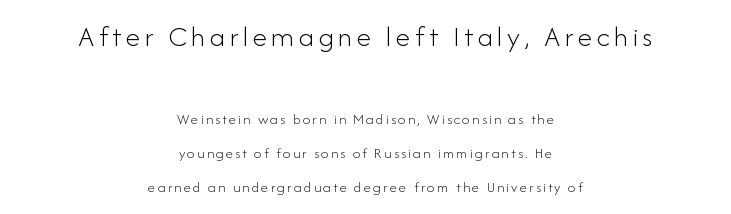
Q: Is the text bold? A: No.
Q: Is the text italic (slanted)? A: No, it is upright.
Q: Is the typeface a serif or a sans-serif typeface? A: Sans-serif.
Q: Is the text underlined? A: No.
Q: How is the paragraph aligned? A: Centered.
Q: Is the spacing between lines tight, normal or loose? A: Loose.
Q: Which block of text is set in a larger size, the first (top) or the second (bottom)? A: The first (top) one.
Q: Width (condensed, normal, or wide)? A: Normal.
Q: Stroke contrast? A: Low.
Q: x-height? A: Small.
Q: Monospaced? A: No.
